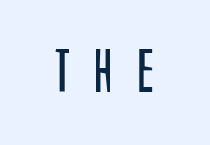
Style check: upright. Think of a printed novel: that variable character pitch is what you see here. The words here are not underlined. A light-to-regular cut is what we see here. Regarding serifs, this sample does without them. Inter-character spacing is expanded well beyond the font's built-in metrics.
